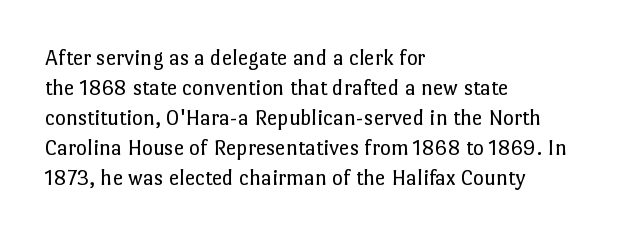
The lines are quadded left. The font sits on the lighter half of the weight spectrum, regular included. Tracking here is standard; glyphs follow each other at the usual distance. Italic? Not at all — the glyphs are vertical. Rule under the text: the space is simply empty.
